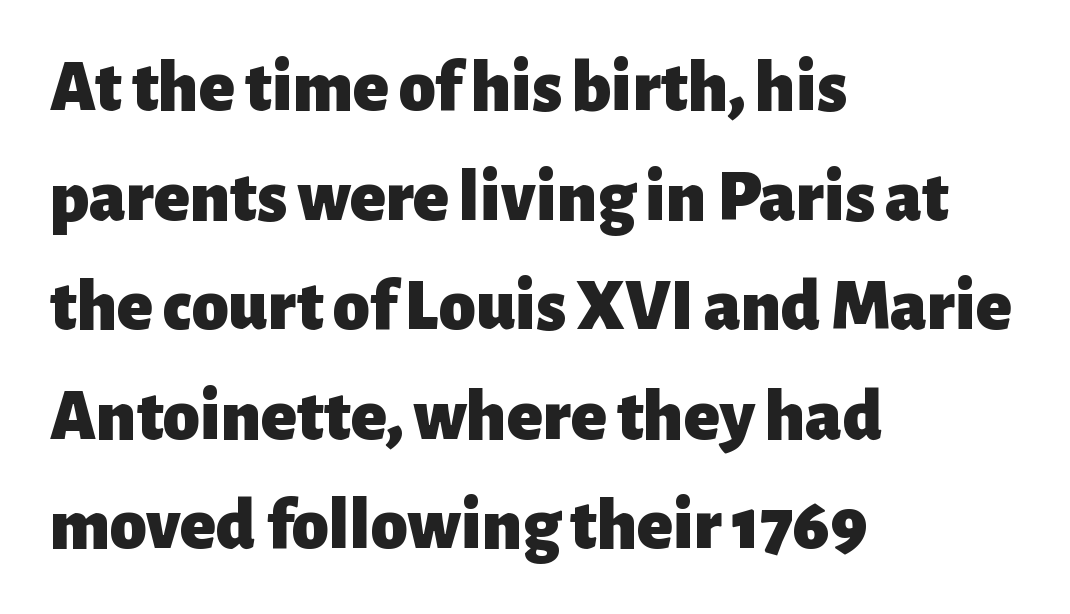
The image shows 74 px heavy sans-serif type, upright; set left-aligned, normal line spacing (1.48x), normal letter spacing, not underlined; low stroke contrast and a medium x-height.
